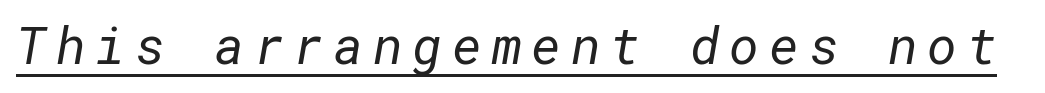
{"serif": "no", "bold": "no", "weight": "regular", "width": "normal", "stroke_contrast": "low", "x_height": "medium", "underline": "yes", "glyph_px": 51}
